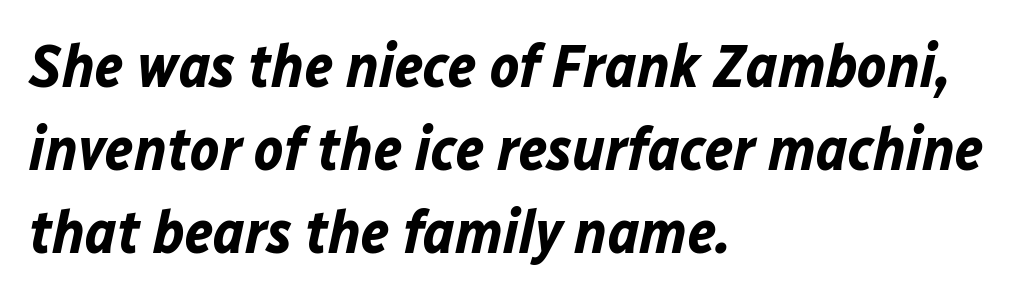
{"italic": "yes", "lean": "right", "slant_degrees": 12, "bold": "yes", "weight": "bold", "width": "normal", "stroke_contrast": "low", "x_height": "medium", "monospaced": "no", "underline": "no", "align": "left", "line_spacing": "normal", "line_spacing_ratio": 1.36, "letter_spacing": "normal", "letter_spacing_em": 0.0, "glyph_px": 61}
